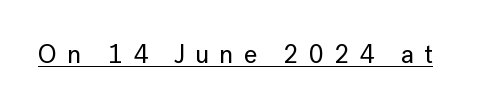
The image shows 26 px text type, upright; set unusually wide letter spacing (+0.38 em), underlined.
